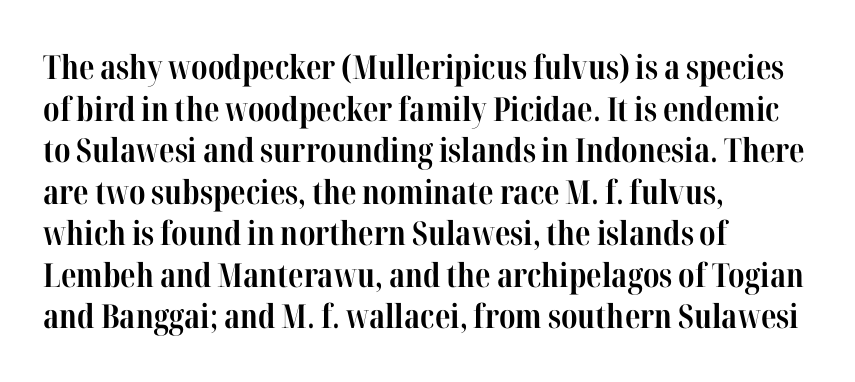
The gap between lines stays unmarked. Character widths vary here, with narrow letters taking less room than wide ones. Honestly, the row spacing looks completely unremarkable. You can tell from the footed stems that serif type was used.
